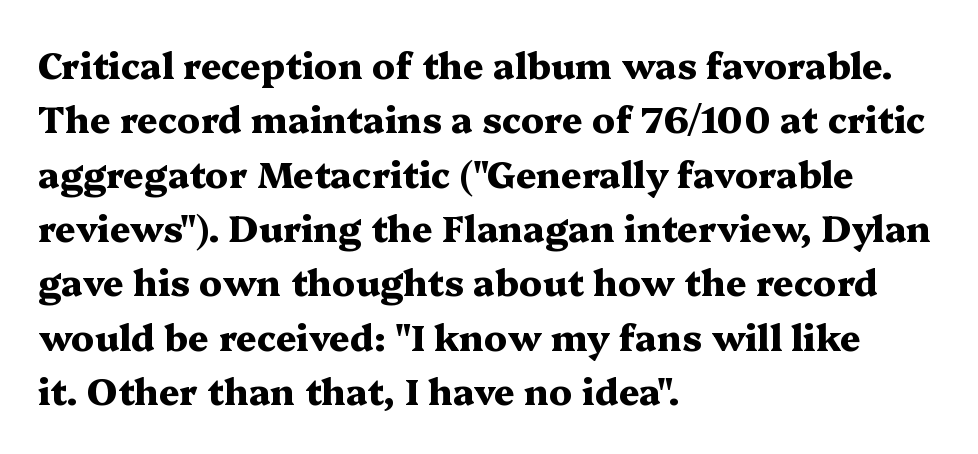
{"serif": "yes", "italic": "no", "bold": "yes", "weight": "heavy", "width": "wide", "stroke_contrast": "medium", "x_height": "medium", "monospaced": "no", "underline": "no", "align": "left", "line_spacing": "normal", "line_spacing_ratio": 1.51, "letter_spacing": "normal", "letter_spacing_em": 0.0, "glyph_px": 36}
